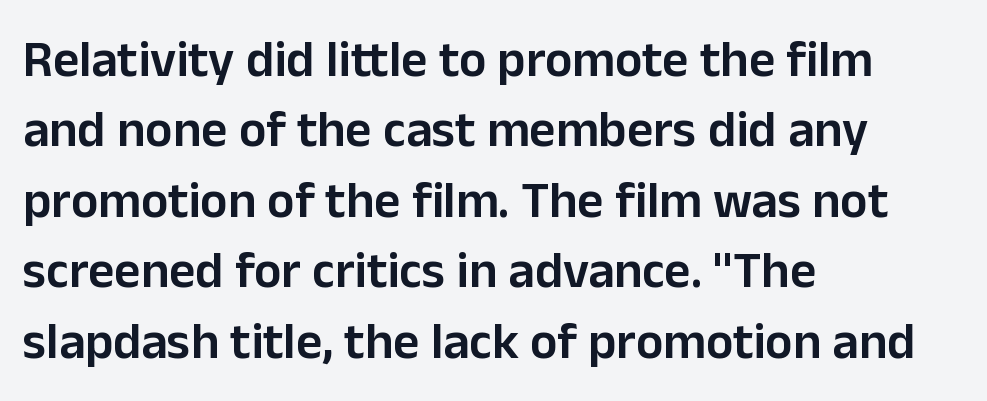
The image shows 51 px semibold sans-serif type, upright; set left-aligned, normal line spacing (1.38x), normal letter spacing, not underlined; low stroke contrast and a medium x-height.
